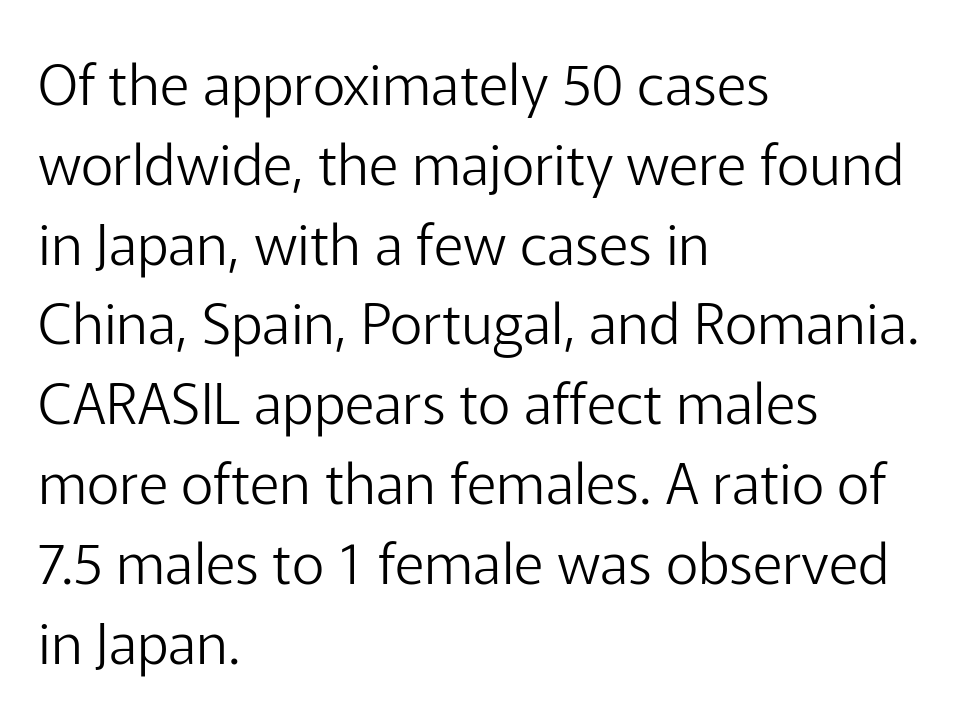
{"serif": "no", "italic": "no", "bold": "no", "weight": "light", "width": "normal", "stroke_contrast": "low", "x_height": "medium", "monospaced": "no", "underline": "no", "align": "left", "line_spacing": "normal", "line_spacing_ratio": 1.4, "letter_spacing": "normal", "letter_spacing_em": 0.0, "glyph_px": 57}
